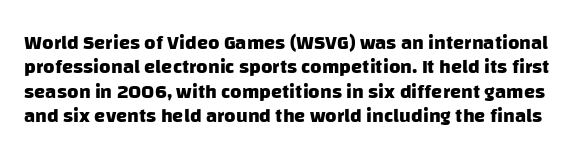
Nobody drew a line under any word here. What weight is shown? A full bold with thick strokes. Here the glyphs are tracked normally, forming tight word shapes.
